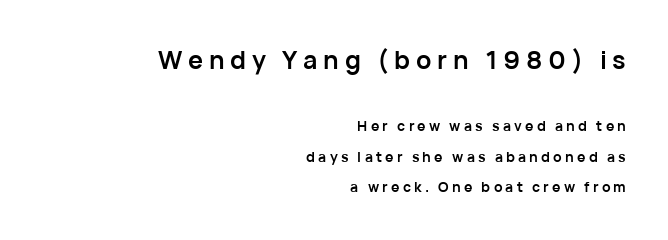
Q: Is the text bold? A: Yes.
Q: Is the text italic (slanted)? A: No, it is upright.
Q: Is the text underlined? A: No.
Q: How is the paragraph aligned? A: Right-aligned.
Q: Is the spacing between letters normal or unusually wide? A: Unusually wide.
Q: Is the spacing between lines tight, normal or loose? A: Loose.
Q: Which block of text is set in a larger size, the first (top) or the second (bottom)? A: The first (top) one.
